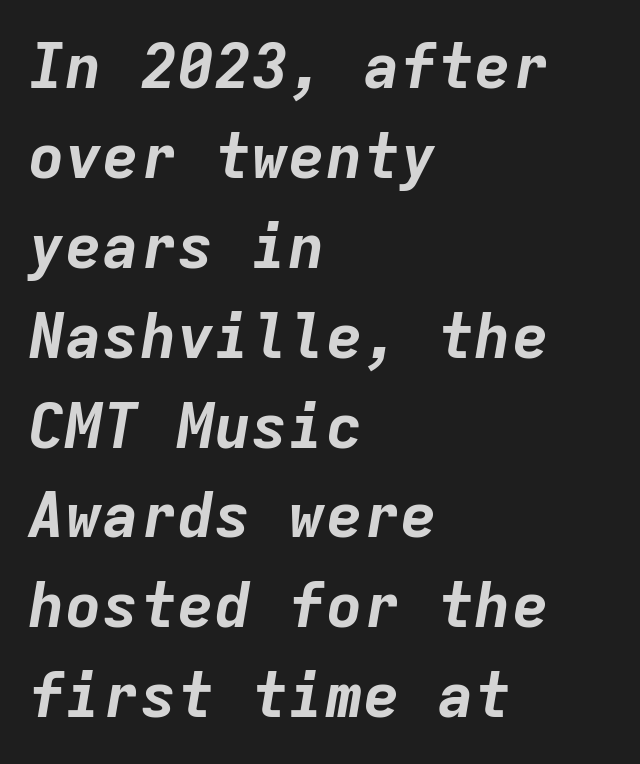
Q: Is the text bold? A: Yes.
Q: Is the text italic (slanted)? A: Yes, it leans right by about 9 degrees.
Q: Is the text underlined? A: No.
Q: How is the paragraph aligned? A: Left-aligned.
Q: Is the spacing between letters normal or unusually wide? A: Normal.
Q: Is the spacing between lines tight, normal or loose? A: Normal.
Q: Width (condensed, normal, or wide)? A: Normal.
Q: Stroke contrast? A: Low.
Q: x-height? A: Medium.
Q: Monospaced? A: Yes.
